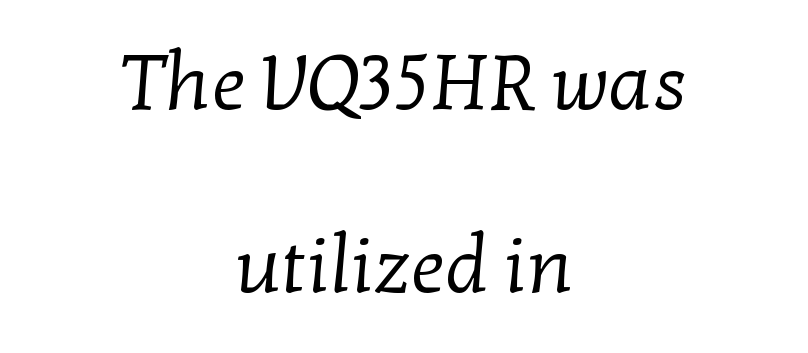
Each line is balanced around a shared central axis. The line texture is even and compact thanks to regular tracking. These lines are rendered in a variable-pitch font. Loosely led — the rows are spread out. Beneath every word, the page is bare. The typeface chosen for these lines features serifs.
